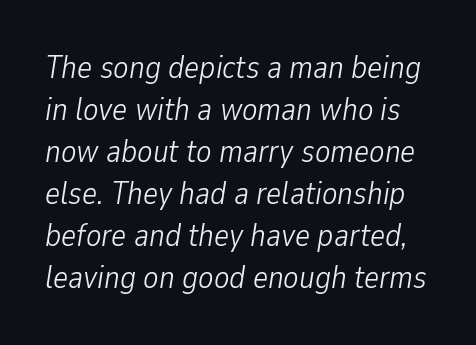
{"italic": "yes", "lean": "right", "slant_degrees": 9, "bold": "no", "weight": "light", "width": "condensed", "stroke_contrast": "low", "x_height": "medium", "monospaced": "no", "underline": "no", "line_spacing": "normal", "line_spacing_ratio": 1.31, "letter_spacing": "normal", "letter_spacing_em": 0.0, "glyph_px": 32}
